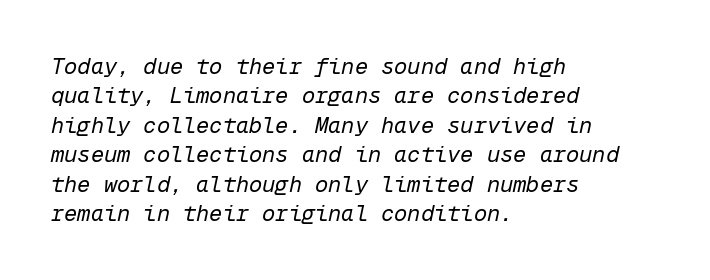
Q: Is the text bold? A: No.
Q: Is the text italic (slanted)? A: Yes, it leans right by about 12 degrees.
Q: Is the text underlined? A: No.
Q: How is the paragraph aligned? A: Left-aligned.
Q: Is the spacing between letters normal or unusually wide? A: Normal.
Q: Is the spacing between lines tight, normal or loose? A: Normal.
